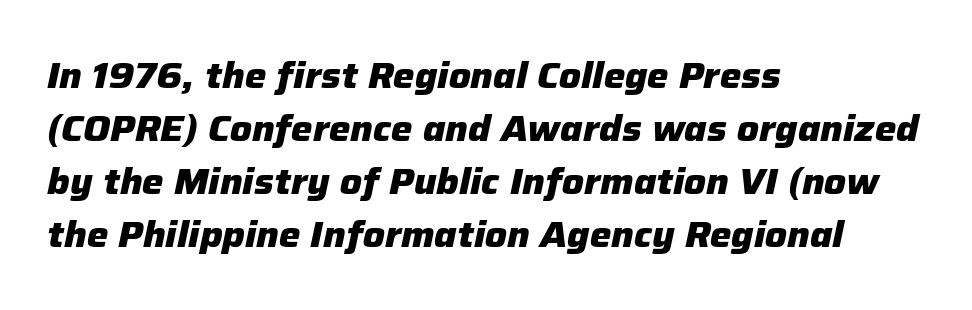
{"italic": "yes", "lean": "right", "slant_degrees": 12, "bold": "yes", "weight": "heavy", "width": "normal", "stroke_contrast": "low", "x_height": "medium", "monospaced": "no", "underline": "no", "align": "left", "line_spacing": "normal", "line_spacing_ratio": 1.47, "letter_spacing": "normal", "letter_spacing_em": 0.0, "glyph_px": 36}
